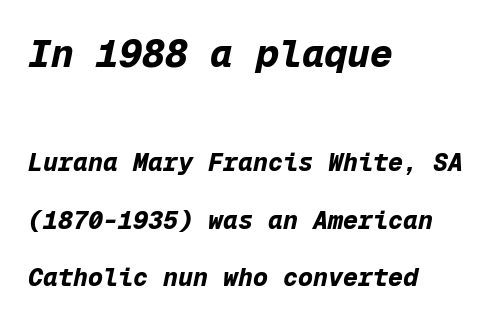
Q: Is the text bold? A: Yes.
Q: Is the text italic (slanted)? A: Yes, it leans right by about 12 degrees.
Q: Is the text underlined? A: No.
Q: How is the paragraph aligned? A: Left-aligned.
Q: Is the spacing between letters normal or unusually wide? A: Normal.
Q: Is the spacing between lines tight, normal or loose? A: Loose.
Q: Which block of text is set in a larger size, the first (top) or the second (bottom)? A: The first (top) one.
Q: Width (condensed, normal, or wide)? A: Normal.
Q: Stroke contrast? A: Low.
Q: x-height? A: Medium.
Q: Monospaced? A: Yes.
